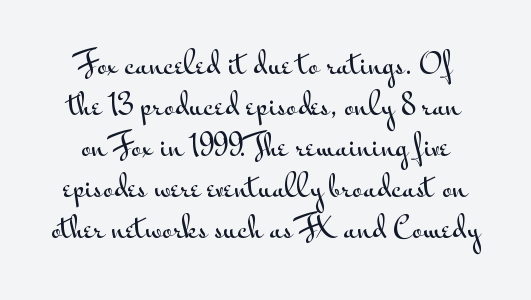
The image shows 29 px wide sans-serif type; set centered, normal line spacing (1.41x), normal letter spacing, not underlined; medium stroke contrast and a small x-height.
